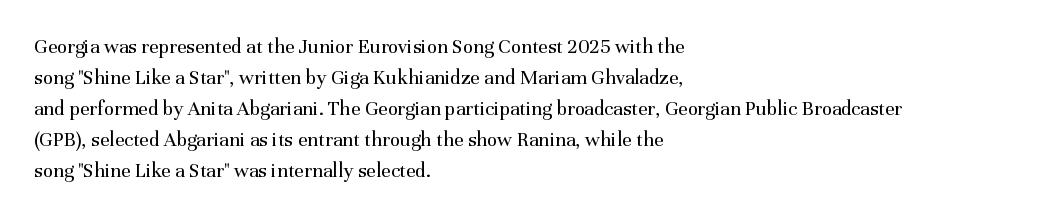
Q: Is the text bold? A: No.
Q: Is the text italic (slanted)? A: No, it is upright.
Q: Is the text underlined? A: No.
Q: How is the paragraph aligned? A: Left-aligned.
Q: Is the spacing between letters normal or unusually wide? A: Normal.
Q: Is the spacing between lines tight, normal or loose? A: Normal.
